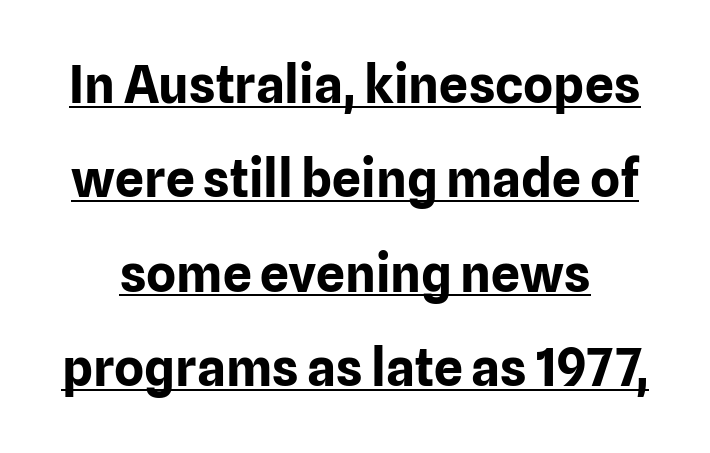
Q: Is the text bold? A: Yes.
Q: Is the text italic (slanted)? A: No, it is upright.
Q: Is the typeface a serif or a sans-serif typeface? A: Sans-serif.
Q: Is the text underlined? A: Yes.
Q: Is the spacing between letters normal or unusually wide? A: Normal.
Q: Width (condensed, normal, or wide)? A: Normal.
Q: Stroke contrast? A: Low.
Q: x-height? A: Medium.
Q: Monospaced? A: No.
